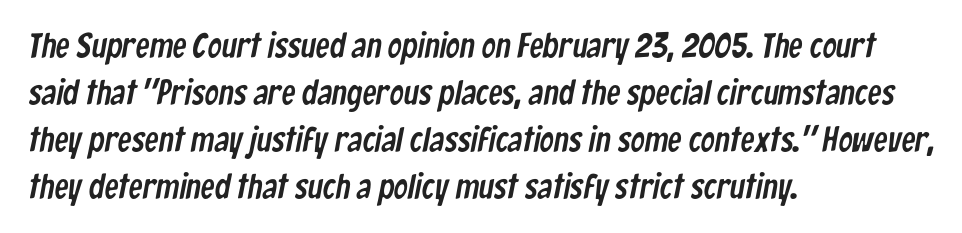
{"serif": "no", "width": "condensed", "stroke_contrast": "low", "x_height": "medium", "monospaced": "no", "underline": "no", "align": "left", "line_spacing": "normal", "line_spacing_ratio": 1.34, "letter_spacing": "normal", "letter_spacing_em": 0.0, "glyph_px": 35}
